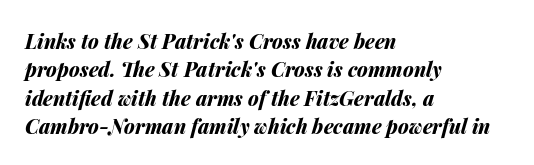
The image shows 20 px bold type, italic (leaning right); set left-aligned, normal line spacing (1.42x), normal letter spacing, not underlined.
